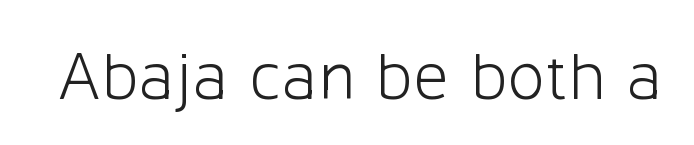
Q: Is the text bold? A: No.
Q: Is the text italic (slanted)? A: No, it is upright.
Q: Is the typeface a serif or a sans-serif typeface? A: Sans-serif.
Q: Is the text underlined? A: No.
Q: Is the spacing between letters normal or unusually wide? A: Normal.
Q: Width (condensed, normal, or wide)? A: Normal.
Q: Stroke contrast? A: Low.
Q: x-height? A: Medium.
Q: Monospaced? A: No.
